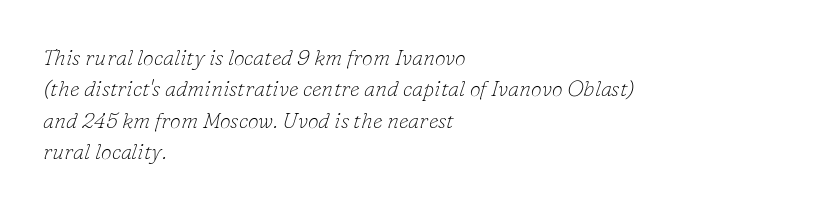
The image shows 22 px text type, italic (leaning right); set left-aligned, normal line spacing (1.43x), normal letter spacing, not underlined.
